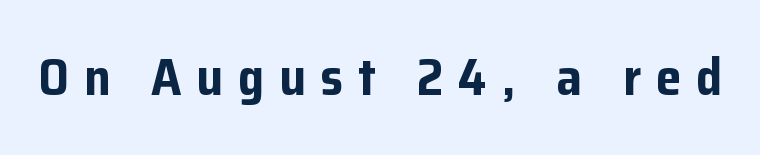
{"serif": "no", "italic": "no", "bold": "yes", "weight": "bold", "width": "normal", "stroke_contrast": "low", "x_height": "medium", "monospaced": "no", "underline": "no", "letter_spacing": "wide", "letter_spacing_em": 0.29, "glyph_px": 51}
